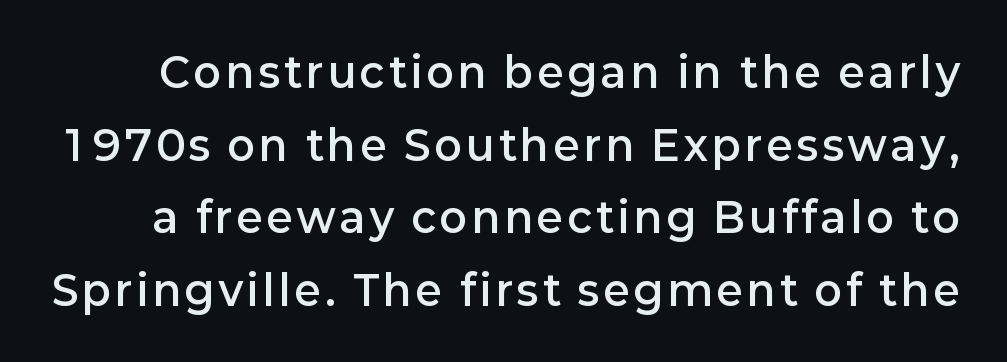
The image shows 41 px semibold sans-serif type, upright; set line spacing 1.77x, not underlined; low stroke contrast and a medium x-height.
